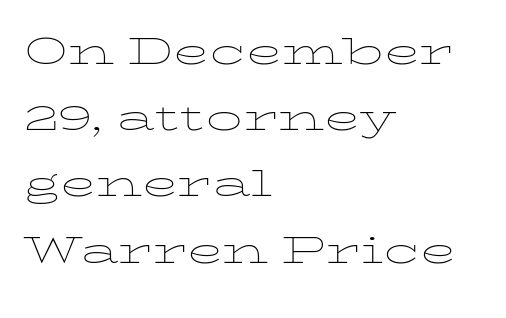
Q: Is the text bold? A: No.
Q: Is the text italic (slanted)? A: No, it is upright.
Q: Is the text underlined? A: No.
Q: How is the paragraph aligned? A: Left-aligned.
Q: Is the spacing between letters normal or unusually wide? A: Normal.
Q: Is the spacing between lines tight, normal or loose? A: Normal.
Q: Width (condensed, normal, or wide)? A: Wide.
Q: Stroke contrast? A: Low.
Q: x-height? A: Medium.
Q: Monospaced? A: No.
